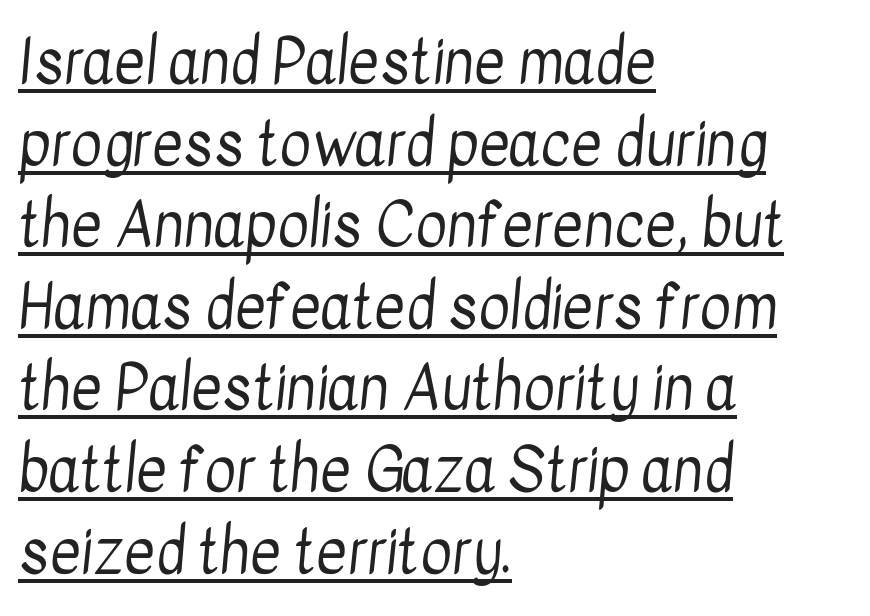
Default kerning and tracking; the words read as compact shapes. These lines sit exactly where default settings would place them. Does the copy run flush right? No — it runs flush left. The characters display no serif detailing; their extremities are plain.
